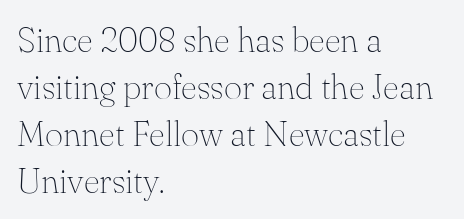
Q: Is the text bold? A: No.
Q: Is the text italic (slanted)? A: No, it is upright.
Q: Is the typeface a serif or a sans-serif typeface? A: Serif.
Q: Is the text underlined? A: No.
Q: How is the paragraph aligned? A: Left-aligned.
Q: Is the spacing between letters normal or unusually wide? A: Normal.
Q: Is the spacing between lines tight, normal or loose? A: Normal.
Q: Width (condensed, normal, or wide)? A: Normal.
Q: Stroke contrast? A: Medium.
Q: x-height? A: Small.
Q: Monospaced? A: No.
